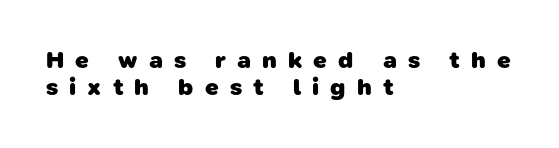
Q: Is the text bold? A: Yes.
Q: Is the text underlined? A: No.
Q: How is the paragraph aligned? A: Left-aligned.
Q: Is the spacing between letters normal or unusually wide? A: Unusually wide.
Q: Is the spacing between lines tight, normal or loose? A: Tight.
